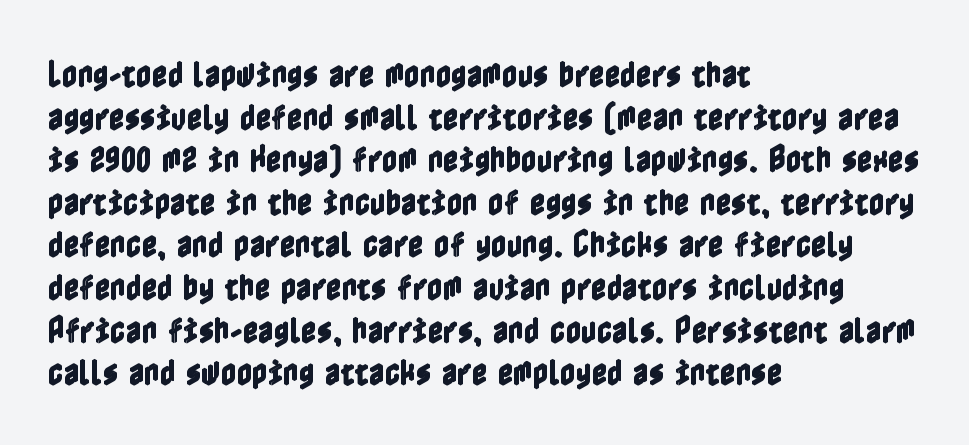
Q: Is the text italic (slanted)? A: No, it is upright.
Q: Is the text underlined? A: No.
Q: How is the paragraph aligned? A: Left-aligned.
Q: Is the spacing between letters normal or unusually wide? A: Normal.
Q: Is the spacing between lines tight, normal or loose? A: Normal.
Q: Width (condensed, normal, or wide)? A: Condensed.
Q: x-height? A: Medium.
